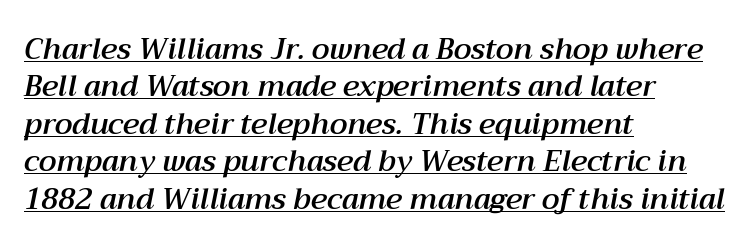
The image shows 29 px text type, italic (leaning right); set left-aligned, normal line spacing (1.29x), normal letter spacing, underlined; medium stroke contrast and a medium x-height.
